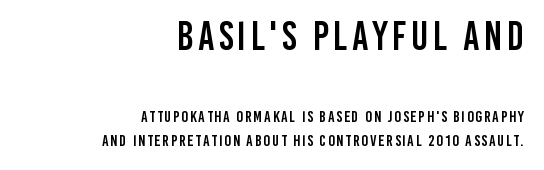
Q: Is the text italic (slanted)? A: No, it is upright.
Q: Is the typeface a serif or a sans-serif typeface? A: Sans-serif.
Q: Is the text underlined? A: No.
Q: How is the paragraph aligned? A: Right-aligned.
Q: Is the spacing between lines tight, normal or loose? A: Normal.
Q: Which block of text is set in a larger size, the first (top) or the second (bottom)? A: The first (top) one.
Q: Width (condensed, normal, or wide)? A: Condensed.
Q: Stroke contrast? A: Low.
Q: x-height? A: Large.
Q: Monospaced? A: No.
